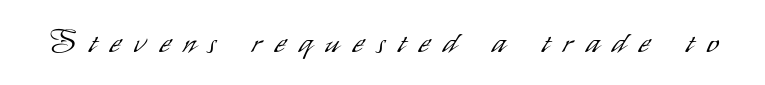
Q: Is the text bold? A: No.
Q: Is the text italic (slanted)? A: Yes.
Q: Is the typeface a serif or a sans-serif typeface? A: Sans-serif.
Q: Is the text underlined? A: No.
Q: Is the spacing between letters normal or unusually wide? A: Unusually wide.
Q: Width (condensed, normal, or wide)? A: Condensed.
Q: Stroke contrast? A: Low.
Q: x-height? A: Small.
Q: Monospaced? A: No.
